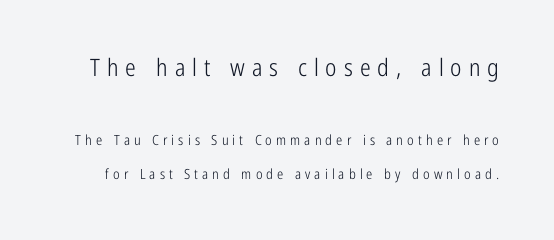
{"italic": "no", "bold": "no", "underline": "no", "line_spacing": "loose", "line_spacing_ratio": 2.41, "letter_spacing": "wide", "letter_spacing_em": 0.29, "larger_block": "first", "size_ratio": 1.71, "glyph_px": 24}
